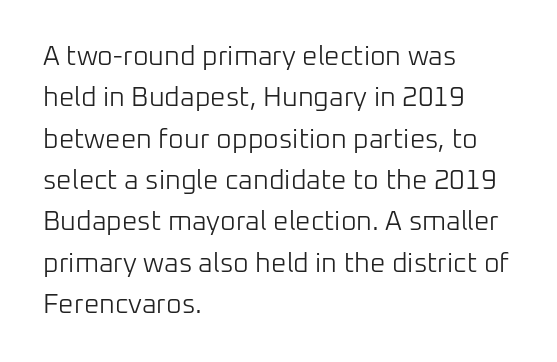
In terms of leading, this rendering sits right in the middle. The lettering stays uniformly vertical, giving the passage a roman look. Decoration check: the copy has no underline. The passage shown is not bold in any degree. How are the letters spaced? Ordinarily, with no added tracking.
